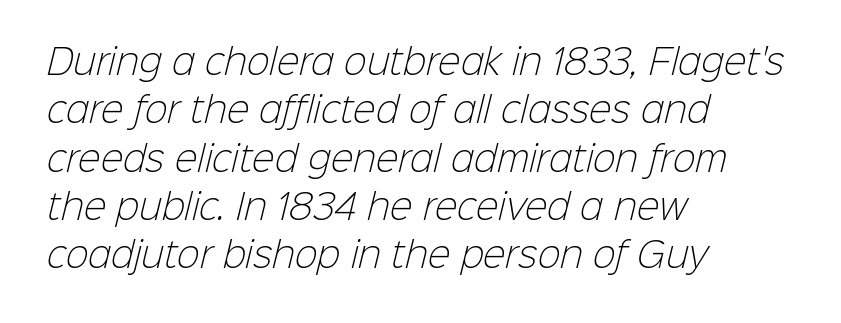
{"serif": "no", "bold": "no", "weight": "light", "width": "normal", "stroke_contrast": "low", "x_height": "medium", "monospaced": "no", "underline": "no", "align": "left", "line_spacing": "normal", "line_spacing_ratio": 1.42, "letter_spacing": "normal", "letter_spacing_em": 0.0, "glyph_px": 34}
